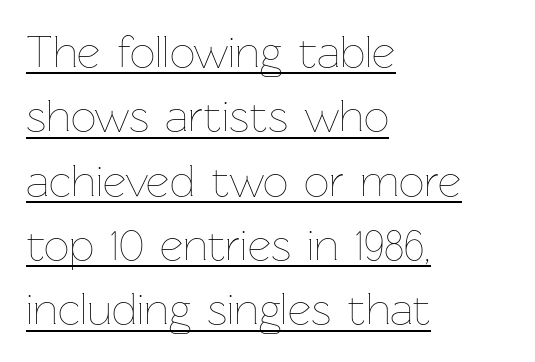
Q: Is the text bold? A: No.
Q: Is the text italic (slanted)? A: No, it is upright.
Q: Is the text underlined? A: Yes.
Q: How is the paragraph aligned? A: Left-aligned.
Q: Is the spacing between letters normal or unusually wide? A: Normal.
Q: Is the spacing between lines tight, normal or loose? A: Normal.
Q: Width (condensed, normal, or wide)? A: Normal.
Q: Stroke contrast? A: Low.
Q: x-height? A: Medium.
Q: Monospaced? A: No.
